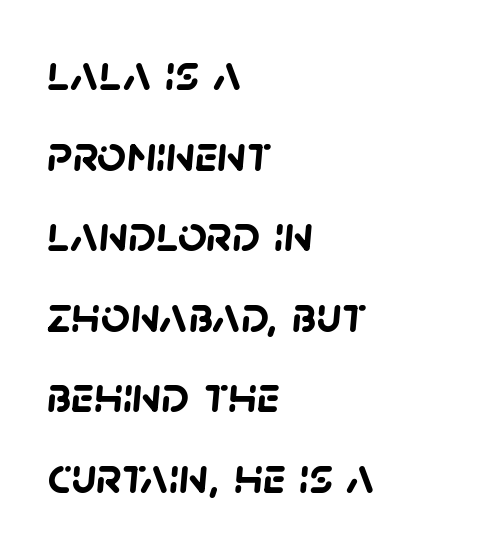
Q: Is the text bold? A: Yes.
Q: Is the typeface a serif or a sans-serif typeface? A: Sans-serif.
Q: Is the text underlined? A: No.
Q: How is the paragraph aligned? A: Left-aligned.
Q: Is the spacing between letters normal or unusually wide? A: Normal.
Q: Is the spacing between lines tight, normal or loose? A: Normal.
Q: Width (condensed, normal, or wide)? A: Normal.
Q: Stroke contrast? A: Low.
Q: x-height? A: Large.
Q: Monospaced? A: No.
